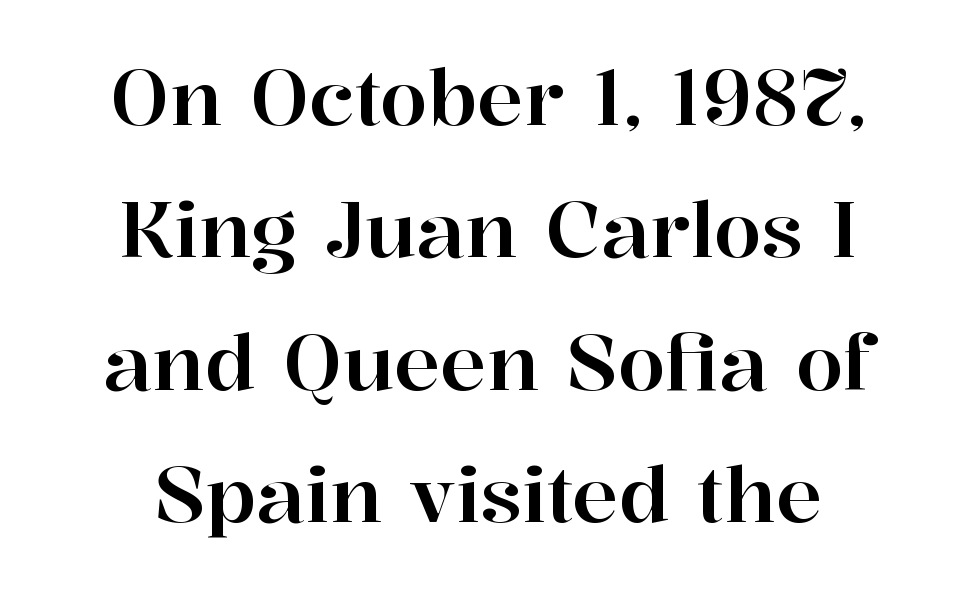
The image shows 77 px serif type, upright; set centered, line spacing 1.72x, normal letter spacing, not underlined; high stroke contrast and a medium x-height.
